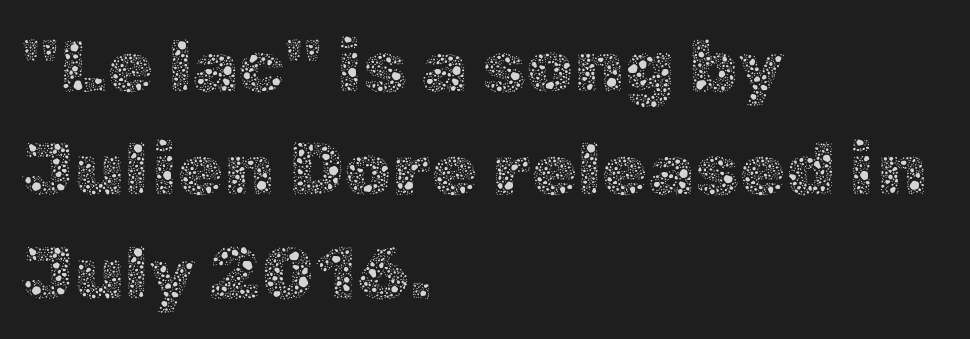
Italic? Not at all — the glyphs are vertical. The lines in this sample share a left origin and differ only in where they stop. Vertical stems look standard width or narrower in stroke. Do the characters align in a grid? No, the font is proportional. The passage shown is not underscored anywhere.
